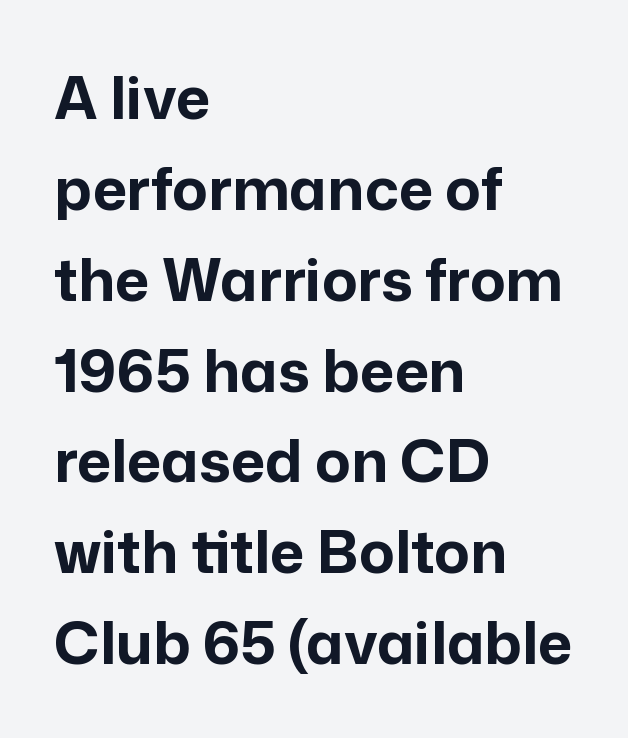
The image shows 59 px bold sans-serif type, upright; set left-aligned, normal line spacing (1.54x), normal letter spacing, not underlined; low stroke contrast and a medium x-height.
